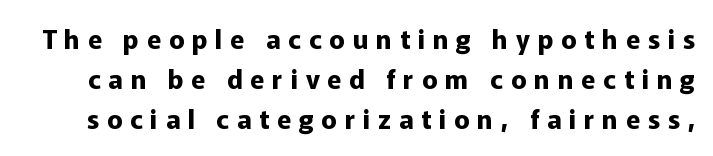
The image shows 26 px bold type, upright; set normal line spacing (1.54x), unusually wide letter spacing (+0.3 em), not underlined.
